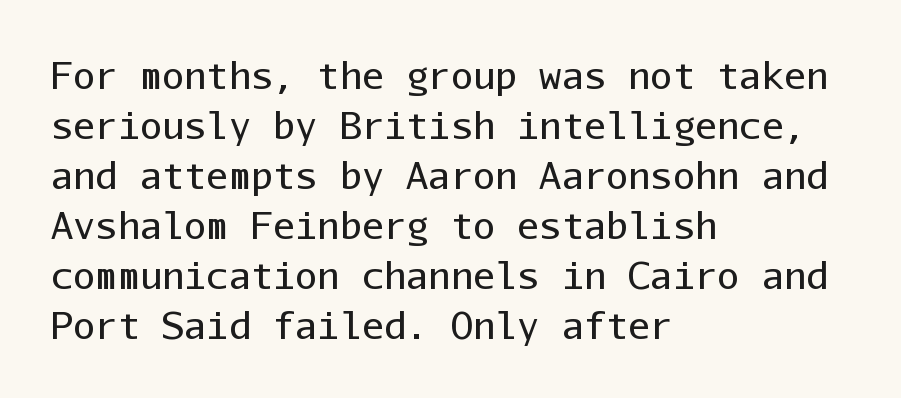
This is sans-serif lettering, the kind often seen on screens and signage. Layout note: lines flush left. The face used here is monospaced, like something from a code editor. Stems here are at most as thick as an everyday book face.
